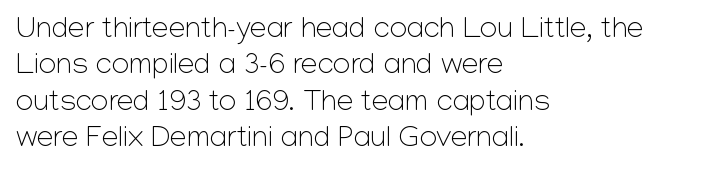
Q: Is the text bold? A: No.
Q: Is the text italic (slanted)? A: No, it is upright.
Q: Is the typeface a serif or a sans-serif typeface? A: Sans-serif.
Q: Is the text underlined? A: No.
Q: How is the paragraph aligned? A: Left-aligned.
Q: Is the spacing between letters normal or unusually wide? A: Normal.
Q: Width (condensed, normal, or wide)? A: Normal.
Q: Stroke contrast? A: Low.
Q: x-height? A: Medium.
Q: Monospaced? A: No.
